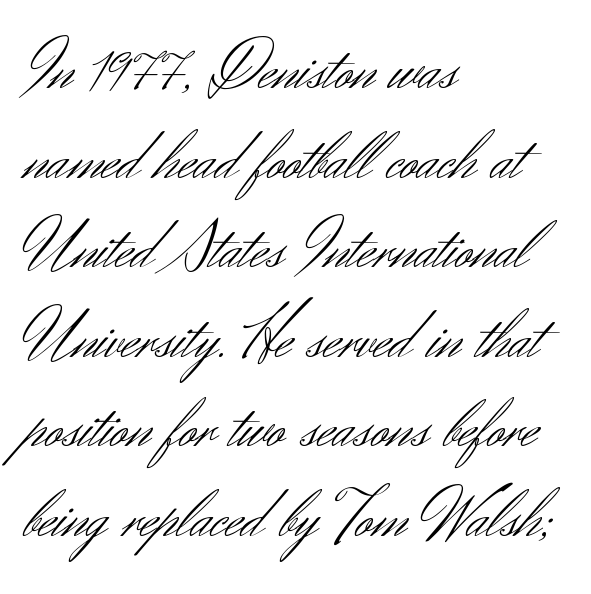
Q: Is the text bold? A: No.
Q: Is the text italic (slanted)? A: Yes.
Q: Is the typeface a serif or a sans-serif typeface? A: Sans-serif.
Q: Is the text underlined? A: No.
Q: How is the paragraph aligned? A: Left-aligned.
Q: Is the spacing between letters normal or unusually wide? A: Normal.
Q: Is the spacing between lines tight, normal or loose? A: Normal.
Q: Width (condensed, normal, or wide)? A: Normal.
Q: Stroke contrast? A: Medium.
Q: x-height? A: Small.
Q: Monospaced? A: No.
